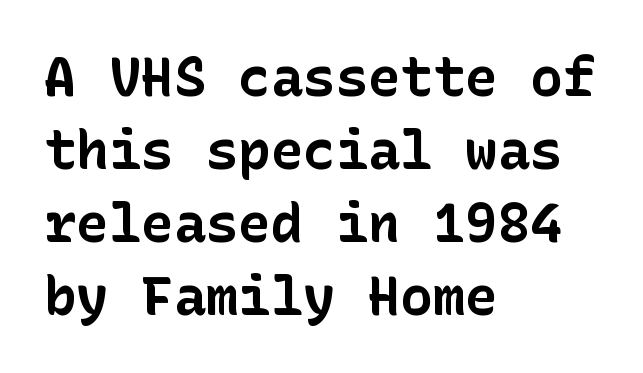
{"serif": "no", "italic": "no", "bold": "yes", "weight": "bold", "width": "normal", "stroke_contrast": "low", "x_height": "medium", "underline": "no", "align": "left", "line_spacing": "normal", "line_spacing_ratio": 1.35, "letter_spacing": "normal", "letter_spacing_em": 0.0, "glyph_px": 54}
